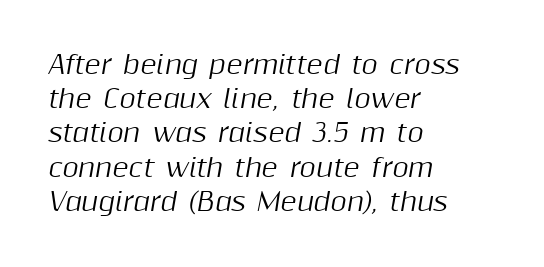
A bare baseline throughout the passage. Every character sits at an angle, as italics do. Successive baselines arrive at the customary interval. Leftover space on each line is placed entirely after the last word. The rendering keeps characters at their native spacing.
